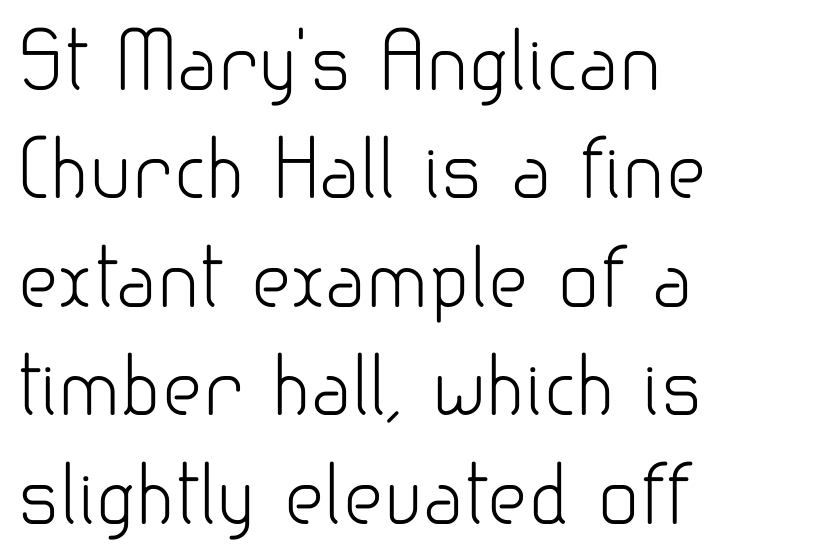
{"serif": "no", "italic": "no", "bold": "no", "weight": "light", "width": "normal", "stroke_contrast": "low", "x_height": "small", "monospaced": "no", "underline": "no", "align": "left", "line_spacing": "normal", "line_spacing_ratio": 1.39, "letter_spacing": "normal", "letter_spacing_em": 0.0, "glyph_px": 78}
